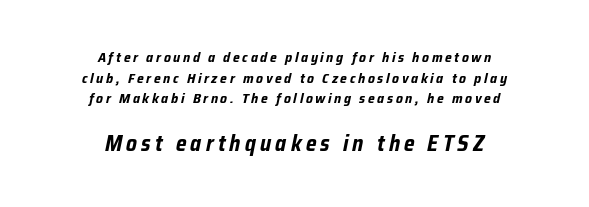
Typographic density is high because the face is bold. The gap between lines stays unmarked. Caption: upper text group reduced, lower text group enlarged. Baseline-to-baseline distance is the conventional proportion of letter height. Yep, that's italic — everything's leaning.
